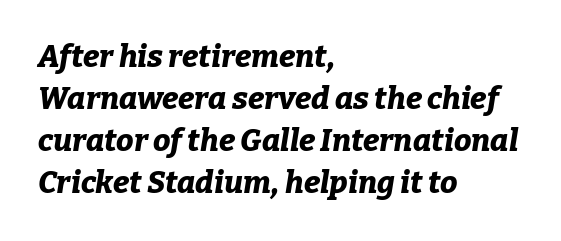
{"italic": "yes", "lean": "right", "slant_degrees": 9, "bold": "yes", "weight": "bold", "width": "normal", "stroke_contrast": "low", "x_height": "medium", "monospaced": "no", "underline": "no", "align": "left", "line_spacing": "normal", "line_spacing_ratio": 1.36, "letter_spacing": "normal", "letter_spacing_em": 0.0, "glyph_px": 31}
